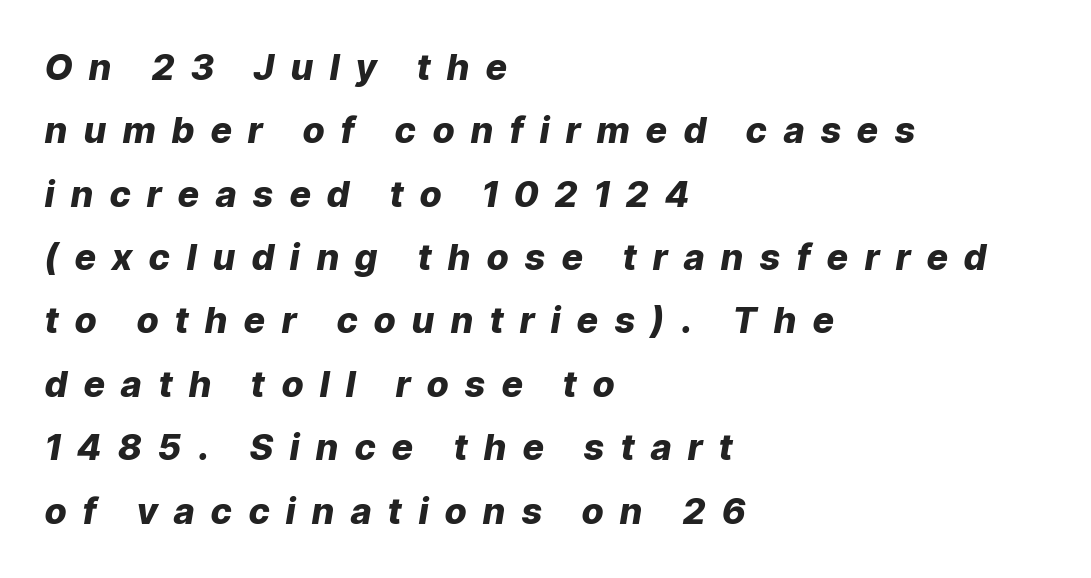
{"italic": "yes", "lean": "right", "slant_degrees": 9, "bold": "yes", "weight": "heavy", "width": "normal", "stroke_contrast": "low", "x_height": "medium", "monospaced": "no", "underline": "no", "align": "left", "line_spacing_ratio": 1.76, "letter_spacing": "wide", "letter_spacing_em": 0.47, "glyph_px": 36}
